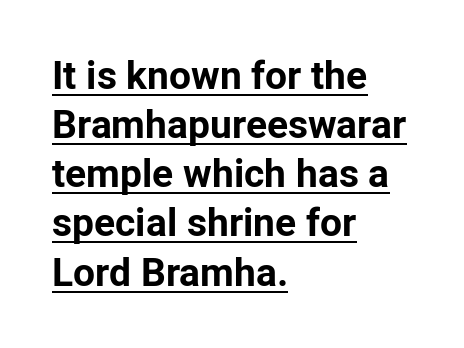
The image shows 39 px bold sans-serif type, upright; set left-aligned, normal line spacing (1.26x), normal letter spacing, underlined; low stroke contrast and a medium x-height.
